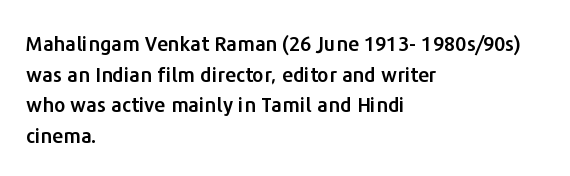
The image shows 20 px text type, upright; set left-aligned, normal line spacing (1.53x), normal letter spacing, not underlined.
